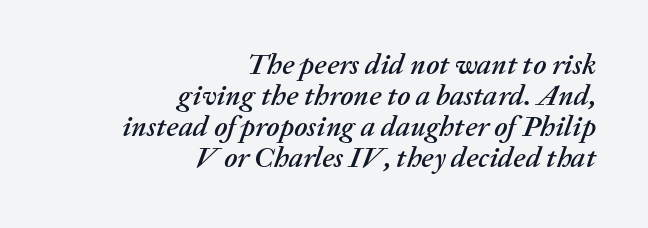
You could call the tracking neutral — neither tight nor loose. The lines are packed closely together with very little leading. In terms of posture, this sample is oblique. Descenders hang freely into open space. In CSS terms this would be text-align: right.
